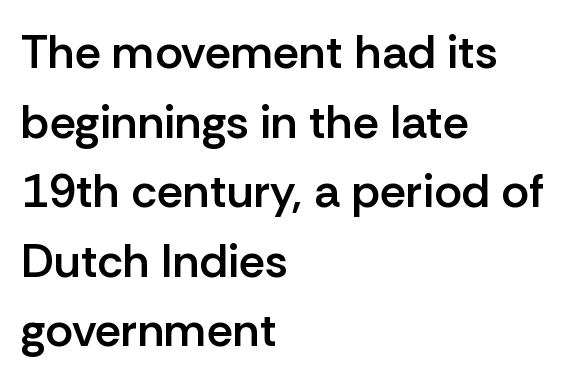
Q: Is the text bold? A: Semi-bold.
Q: Is the text italic (slanted)? A: No, it is upright.
Q: Is the typeface a serif or a sans-serif typeface? A: Sans-serif.
Q: Is the text underlined? A: No.
Q: How is the paragraph aligned? A: Left-aligned.
Q: Is the spacing between letters normal or unusually wide? A: Normal.
Q: Is the spacing between lines tight, normal or loose? A: Normal.
Q: Width (condensed, normal, or wide)? A: Normal.
Q: Stroke contrast? A: Low.
Q: x-height? A: Medium.
Q: Monospaced? A: No.
